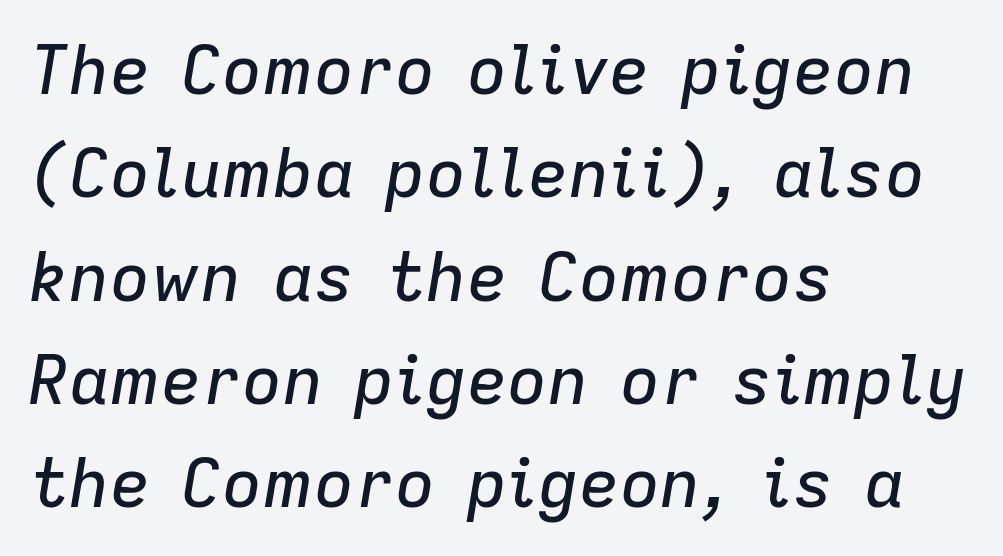
The image shows 68 px text type, italic (leaning right); set left-aligned, normal line spacing (1.52x), normal letter spacing, not underlined; low stroke contrast and a medium x-height.
